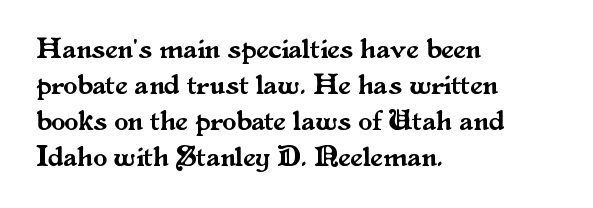
The image shows 28 px serif type, upright; set left-aligned, normal line spacing (1.28x), normal letter spacing, not underlined; medium stroke contrast and a small x-height.
